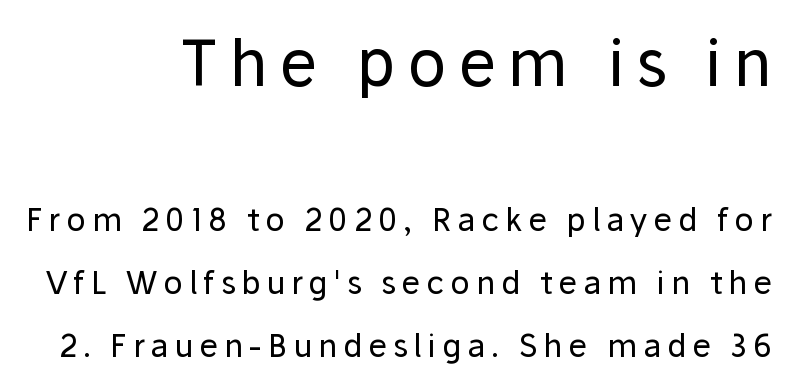
{"serif": "no", "italic": "no", "bold": "no", "weight": "regular", "width": "normal", "stroke_contrast": "low", "x_height": "medium", "monospaced": "no", "underline": "no", "align": "right", "line_spacing": "loose", "line_spacing_ratio": 1.97, "larger_block": "first", "size_ratio": 2.0, "glyph_px": 64}
